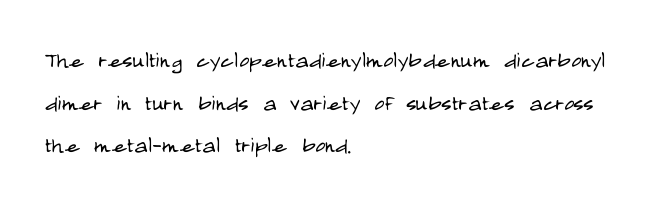
The image shows 28 px light, condensed sans-serif type, upright; set left-aligned, normal line spacing (1.52x), normal letter spacing, not underlined; low stroke contrast and a large x-height.
